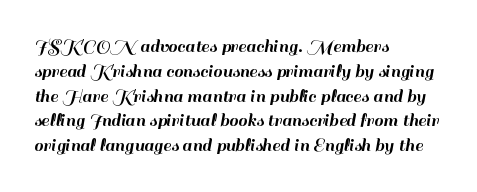
The image shows 20 px text type; set left-aligned, line spacing 1.24x, normal letter spacing, not underlined.
